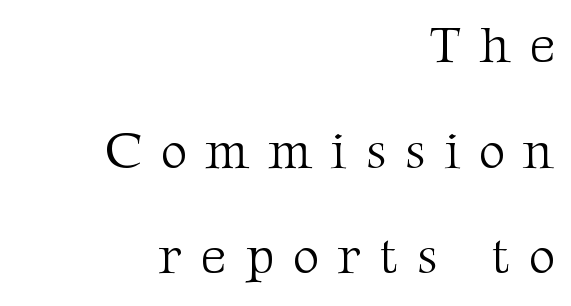
Horizontal alignment here is rightward, an uncommon choice for prose. Display-style spreading of the glyphs; the letterfit is very open. A bare baseline throughout the passage. Old-style or modern, the face here clearly has serifs. Is there any slant? The stems are plumb. In terms of leading, this rendering errs on the spacious side.
